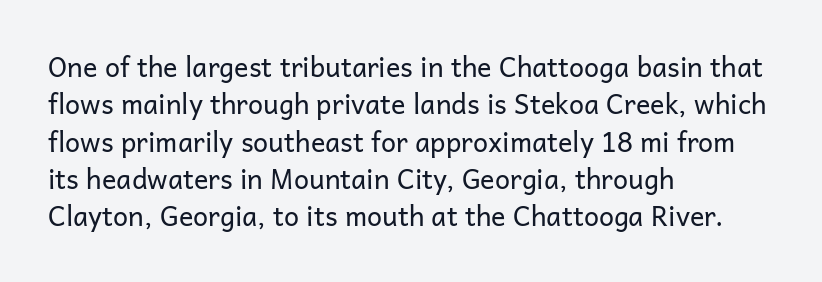
{"italic": "no", "bold": "no", "underline": "no", "align": "left", "line_spacing": "normal", "line_spacing_ratio": 1.38, "letter_spacing": "normal", "letter_spacing_em": 0.0, "glyph_px": 27}
